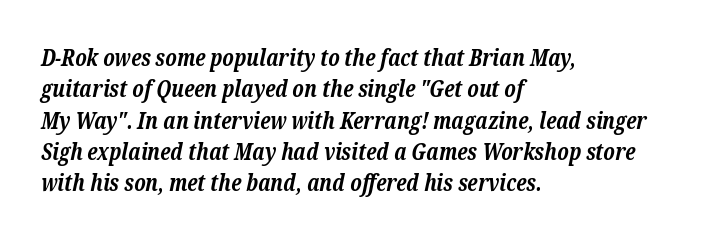
{"italic": "yes", "lean": "right", "slant_degrees": 12, "bold": "yes", "underline": "no", "align": "left", "line_spacing": "normal", "line_spacing_ratio": 1.36, "letter_spacing": "normal", "letter_spacing_em": 0.0, "glyph_px": 23}
